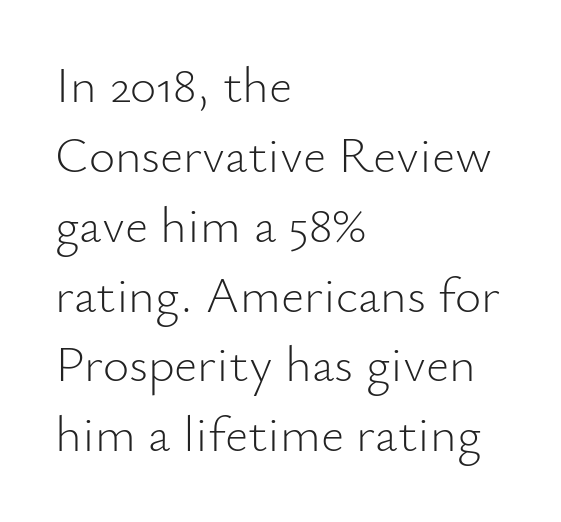
Lines of text with bare space underneath. In terms of letterform style, serifs are entirely absent. Leading: standard. Default kerning and tracking; the words read as compact shapes. Does the copy run flush right? No — it runs flush left.
